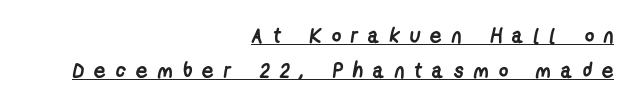
{"bold": "yes", "underline": "yes", "align": "right", "line_spacing": "normal", "line_spacing_ratio": 1.66, "letter_spacing": "wide", "letter_spacing_em": 0.46, "glyph_px": 21}
